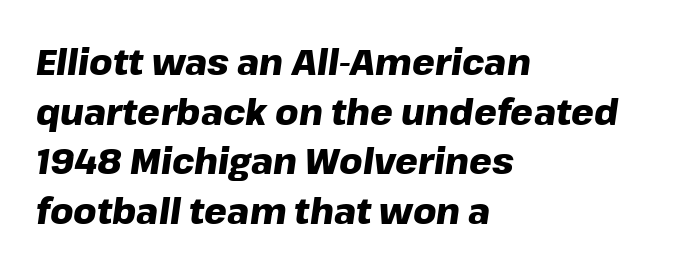
{"italic": "yes", "lean": "right", "slant_degrees": 8, "bold": "yes", "weight": "heavy", "width": "normal", "stroke_contrast": "low", "x_height": "medium", "monospaced": "no", "underline": "no", "align": "left", "line_spacing": "normal", "line_spacing_ratio": 1.38, "letter_spacing": "normal", "letter_spacing_em": 0.0, "glyph_px": 36}
